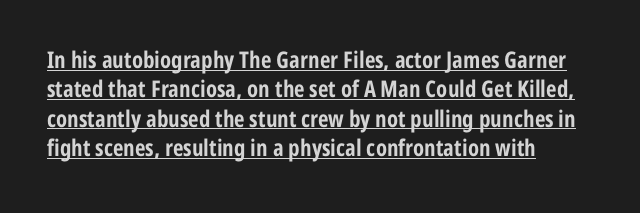
{"italic": "no", "bold": "yes", "underline": "yes", "align": "left", "line_spacing": "normal", "line_spacing_ratio": 1.28, "letter_spacing": "normal", "letter_spacing_em": 0.0, "glyph_px": 23}
